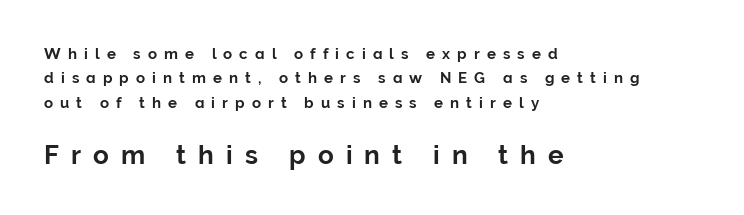
The image shows 26 px text type, upright; set left-aligned, normal line spacing (1.62x), unusually wide letter spacing (+0.47 em), not underlined; the second (bottom) block is 1.73x larger.
